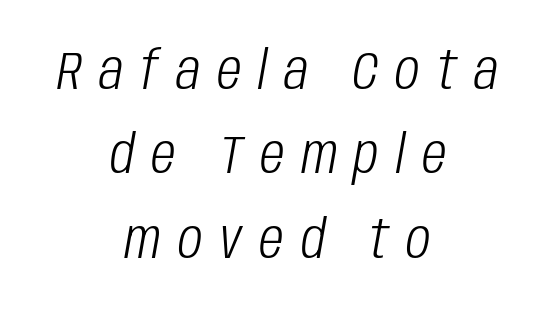
{"italic": "yes", "lean": "right", "slant_degrees": 10, "bold": "no", "weight": "light", "width": "condensed", "stroke_contrast": "low", "x_height": "large", "monospaced": "no", "underline": "no", "align": "center", "line_spacing": "normal", "line_spacing_ratio": 1.59, "letter_spacing": "wide", "letter_spacing_em": 0.32, "glyph_px": 53}
